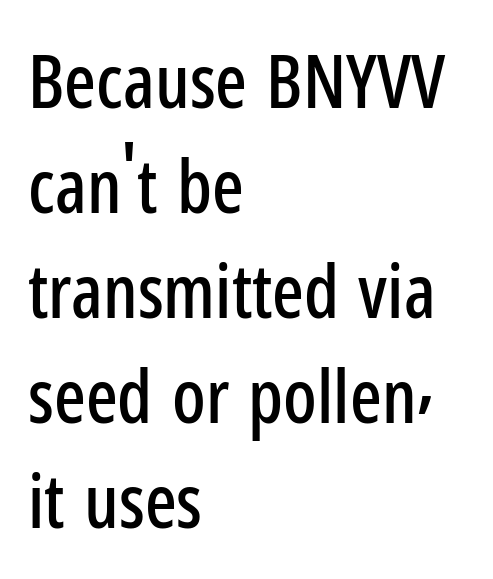
The image shows 74 px condensed sans-serif type, upright; set left-aligned, normal line spacing (1.42x), normal letter spacing, not underlined; low stroke contrast and a medium x-height.
